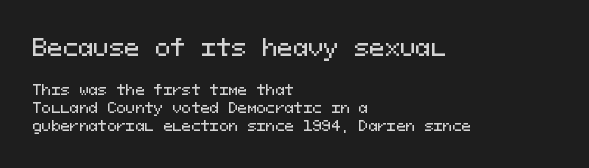
The image shows 23 px text type, upright; set left-aligned, normal line spacing (1.28x), normal letter spacing, not underlined; the first (top) block is 1.64x larger.
